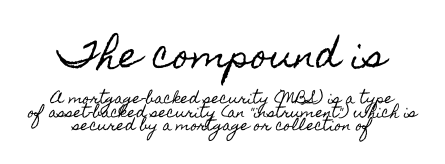
{"width": "condensed", "x_height": "small", "monospaced": "no", "underline": "no", "align": "center", "line_spacing": "tight", "line_spacing_ratio": 0.99, "letter_spacing": "normal", "letter_spacing_em": 0.0, "larger_block": "first", "size_ratio": 2.5, "glyph_px": 35}
